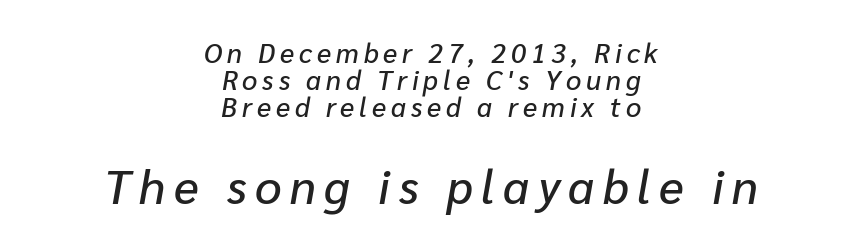
The face used here appears at its bigger size in the lower chunk. Vertical spacing — tight. Teacher's note: observe the equal gaps on both sides — that is centered alignment. Spacing verdict: proportional, widths tailored to each character. Looking at the ascenders, they clearly lean.
